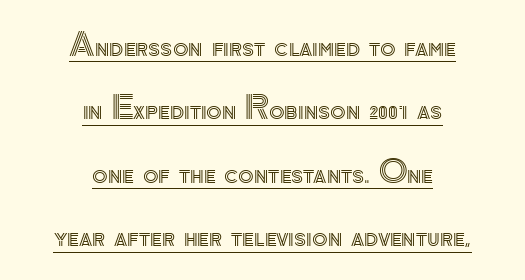
The words here are underlined. In terms of letterspacing, this is plain default setting. Here the designer chose a conventional face with non-uniform glyph widths. Does the leading feel generous? Absolutely, it's lavish.
